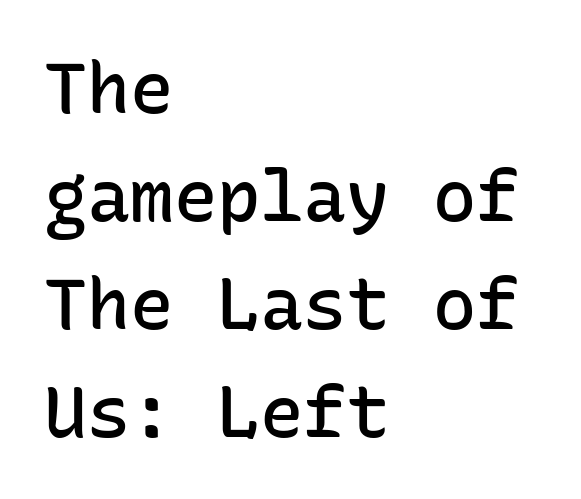
The image shows 72 px semibold sans-serif type, upright, monospaced; set left-aligned, normal line spacing (1.5x), normal letter spacing, not underlined; low stroke contrast and a medium x-height.
